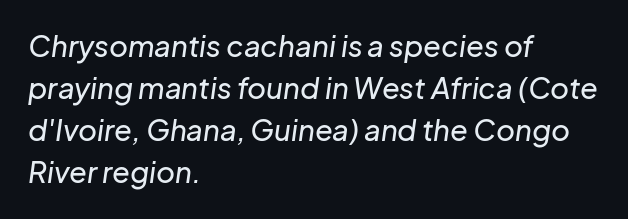
Q: Is the text italic (slanted)? A: Yes, it leans right by about 8 degrees.
Q: Is the text underlined? A: No.
Q: How is the paragraph aligned? A: Left-aligned.
Q: Is the spacing between letters normal or unusually wide? A: Normal.
Q: Is the spacing between lines tight, normal or loose? A: Normal.
Q: Width (condensed, normal, or wide)? A: Normal.
Q: Stroke contrast? A: Low.
Q: x-height? A: Medium.
Q: Monospaced? A: No.
